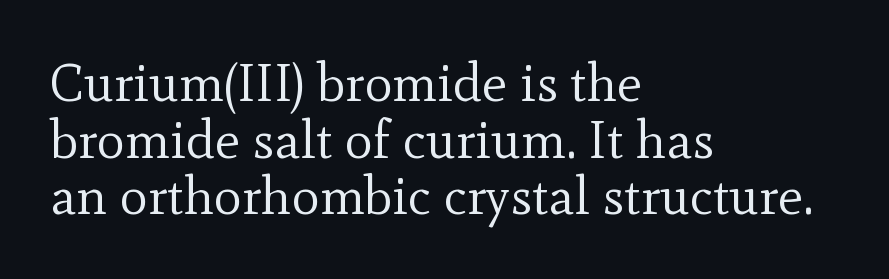
The image shows 53 px regular-weight serif type, upright; set left-aligned, tight line spacing (1.07x), normal letter spacing, not underlined; a small x-height.
